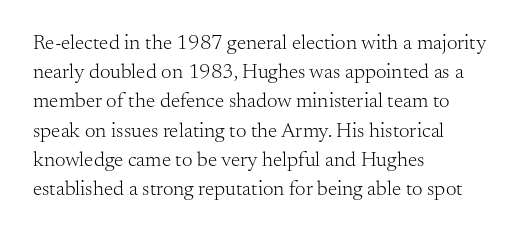
{"italic": "no", "bold": "no", "underline": "no", "align": "left", "line_spacing": "normal", "line_spacing_ratio": 1.39, "letter_spacing": "normal", "letter_spacing_em": 0.0, "glyph_px": 21}
